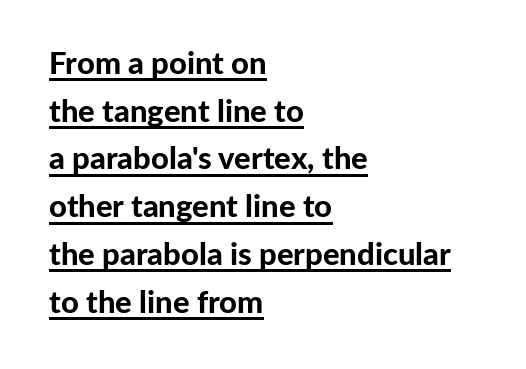
Q: Is the text bold? A: Yes.
Q: Is the text italic (slanted)? A: No, it is upright.
Q: Is the typeface a serif or a sans-serif typeface? A: Sans-serif.
Q: Is the text underlined? A: Yes.
Q: How is the paragraph aligned? A: Left-aligned.
Q: Is the spacing between letters normal or unusually wide? A: Normal.
Q: Is the spacing between lines tight, normal or loose? A: Normal.
Q: Width (condensed, normal, or wide)? A: Normal.
Q: Stroke contrast? A: Low.
Q: x-height? A: Medium.
Q: Monospaced? A: No.
